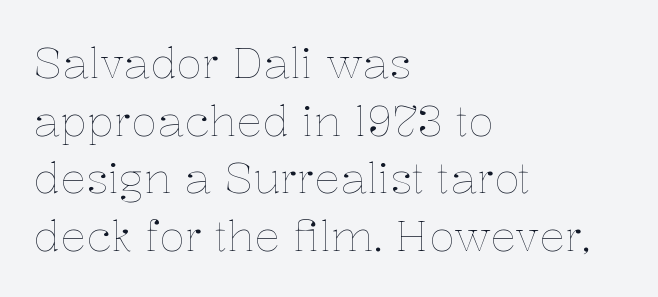
The image shows 43 px thin type, upright; set left-aligned, normal line spacing (1.34x), normal letter spacing, not underlined; low stroke contrast and a medium x-height.
